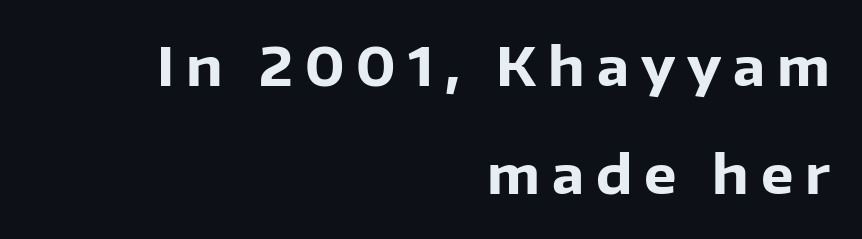
The image shows 52 px heavy sans-serif type, upright; set right-aligned, loose line spacing (2.08x), unusually wide letter spacing (+0.23 em), not underlined; low stroke contrast and a medium x-height.
